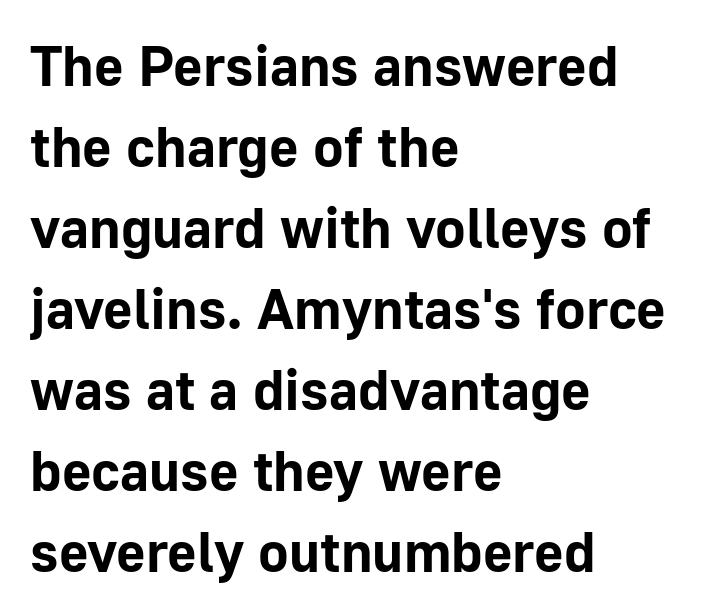
{"serif": "no", "italic": "no", "bold": "yes", "weight": "bold", "width": "normal", "stroke_contrast": "low", "x_height": "medium", "monospaced": "no", "underline": "no", "align": "left", "line_spacing": "normal", "line_spacing_ratio": 1.42, "letter_spacing": "normal", "letter_spacing_em": 0.0, "glyph_px": 57}
